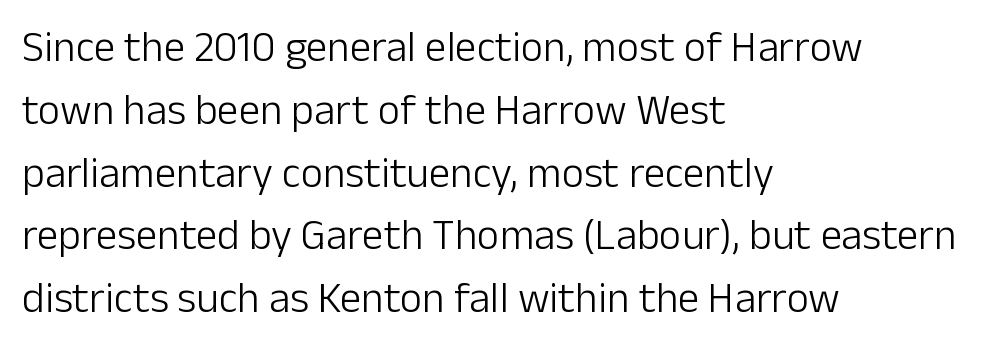
Bold? No — there's no thickening of the strokes. No italicization has been applied; the sample stays upright. Beneath every word, the page is bare. The designer went with a sans here, leaving each stem footless. Tracking here is standard; glyphs follow each other at the usual distance. The paragraph has a hard left edge and a soft right edge.
